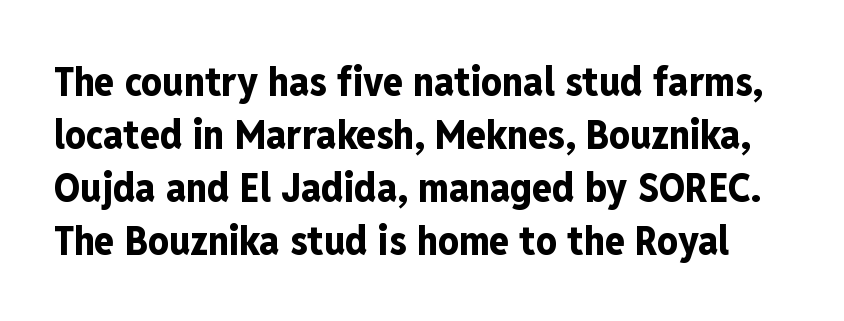
{"serif": "no", "italic": "no", "bold": "yes", "weight": "bold", "width": "condensed", "stroke_contrast": "low", "x_height": "medium", "monospaced": "no", "underline": "no", "line_spacing": "normal", "line_spacing_ratio": 1.29, "letter_spacing": "normal", "letter_spacing_em": 0.0, "glyph_px": 41}
